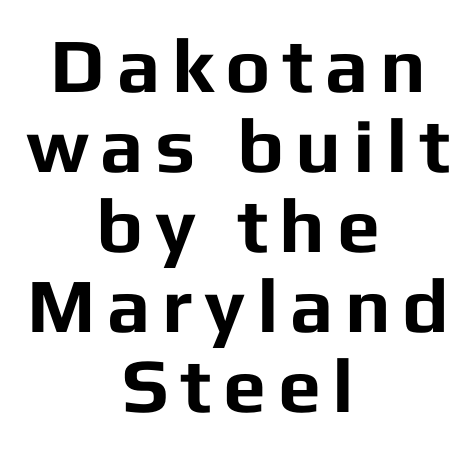
{"serif": "no", "italic": "no", "bold": "yes", "weight": "bold", "width": "normal", "stroke_contrast": "low", "x_height": "medium", "monospaced": "no", "underline": "no", "align": "center", "line_spacing": "tight", "line_spacing_ratio": 1.04, "glyph_px": 77}
